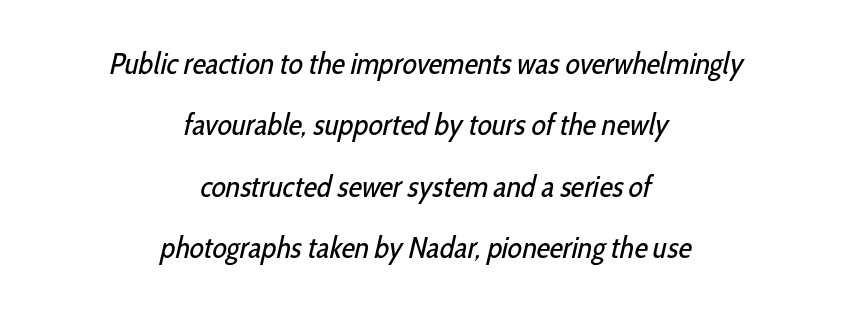
Q: Is the text bold? A: No.
Q: Is the typeface a serif or a sans-serif typeface? A: Sans-serif.
Q: Is the text underlined? A: No.
Q: How is the paragraph aligned? A: Centered.
Q: Is the spacing between letters normal or unusually wide? A: Normal.
Q: Is the spacing between lines tight, normal or loose? A: Loose.
Q: Width (condensed, normal, or wide)? A: Condensed.
Q: Stroke contrast? A: Low.
Q: x-height? A: Medium.
Q: Monospaced? A: No.
